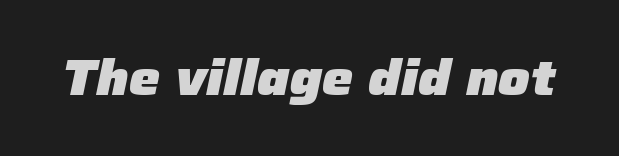
{"italic": "yes", "lean": "right", "slant_degrees": 12, "bold": "yes", "weight": "heavy", "width": "normal", "stroke_contrast": "low", "x_height": "medium", "monospaced": "no", "underline": "no", "letter_spacing": "normal", "letter_spacing_em": 0.0, "glyph_px": 49}
